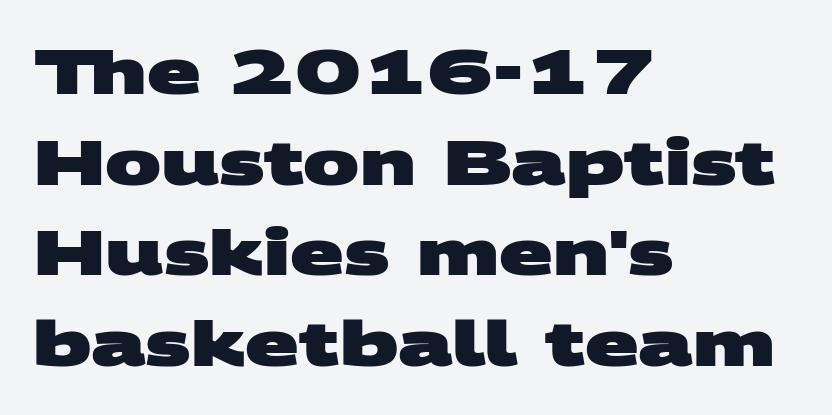
{"serif": "no", "bold": "yes", "weight": "heavy", "width": "wide", "stroke_contrast": "medium", "x_height": "large", "monospaced": "no", "underline": "no", "align": "left", "line_spacing": "normal", "line_spacing_ratio": 1.44, "letter_spacing": "normal", "letter_spacing_em": 0.0, "glyph_px": 63}
